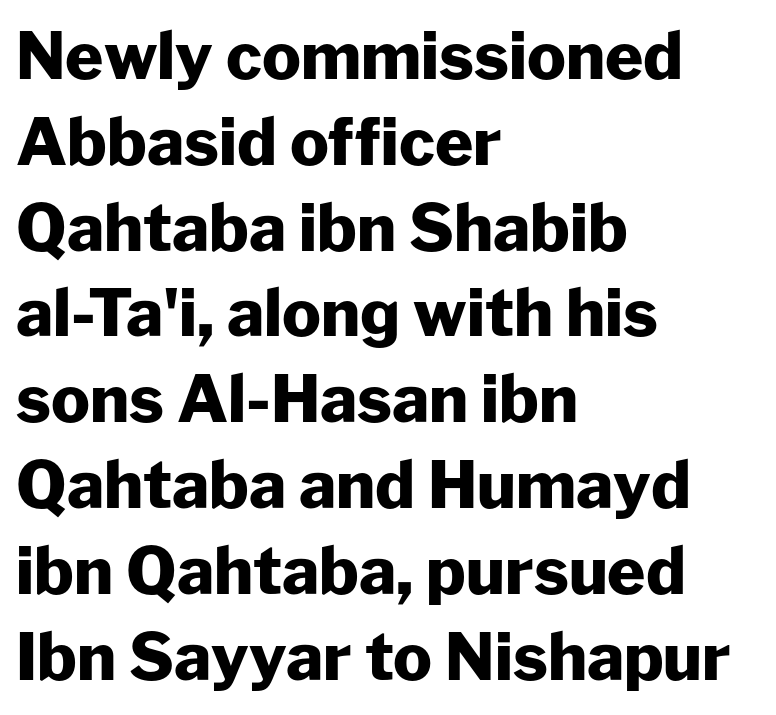
The lines in this sample share a left origin and differ only in where they stop. Glance below the letters and you will spot only blank space. Posture: vertical. Heavy-handed strokes throughout: this text is bold.
